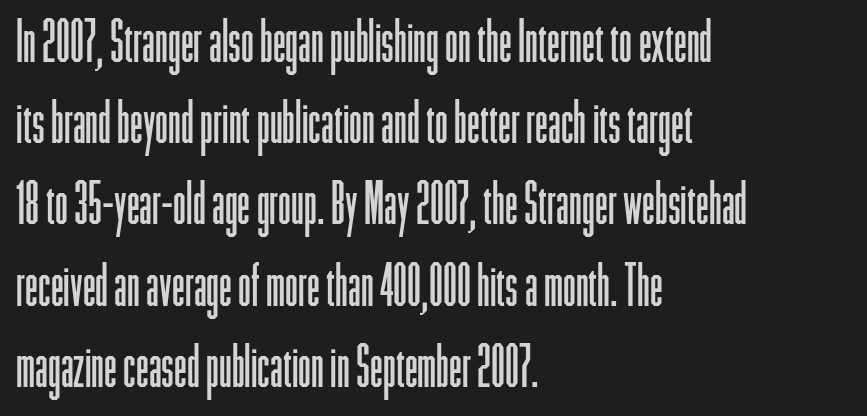
{"serif": "no", "italic": "no", "bold": "no", "weight": "light", "width": "condensed", "stroke_contrast": "low", "x_height": "medium", "monospaced": "no", "underline": "no", "align": "left", "line_spacing": "normal", "line_spacing_ratio": 1.4, "letter_spacing": "normal", "letter_spacing_em": 0.0, "glyph_px": 58}
